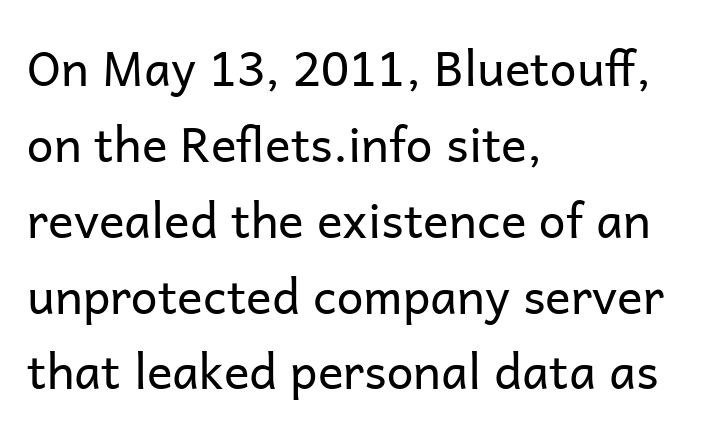
The image shows 48 px regular-weight sans-serif type, upright; set left-aligned, normal line spacing (1.58x), normal letter spacing, not underlined; low stroke contrast and a medium x-height.
